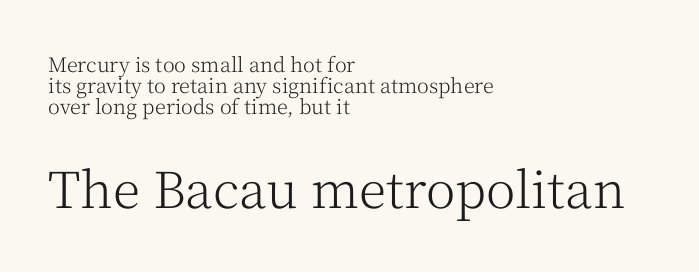
{"serif": "yes", "italic": "no", "bold": "no", "weight": "light", "width": "normal", "stroke_contrast": "medium", "x_height": "medium", "monospaced": "no", "underline": "no", "align": "left", "line_spacing": "tight", "line_spacing_ratio": 1.04, "letter_spacing": "normal", "letter_spacing_em": 0.0, "larger_block": "second", "size_ratio": 2.5, "glyph_px": 50}
